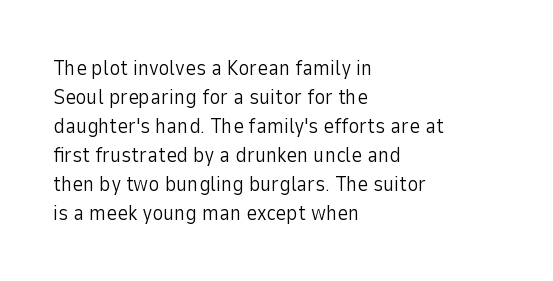
Q: Is the text bold? A: No.
Q: Is the text italic (slanted)? A: No, it is upright.
Q: Is the text underlined? A: No.
Q: How is the paragraph aligned? A: Left-aligned.
Q: Is the spacing between letters normal or unusually wide? A: Normal.
Q: Is the spacing between lines tight, normal or loose? A: Normal.
